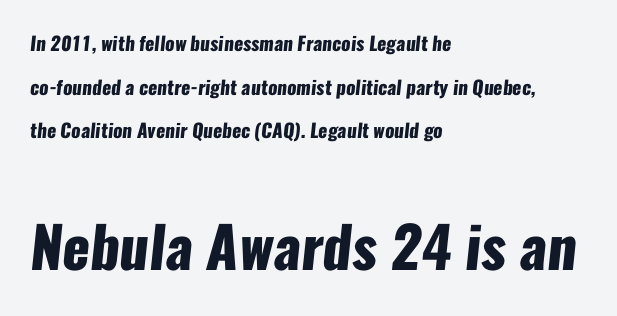
Does the copy run flush right? No — it runs flush left. You can tell from the bare stems that sans-serif type was used. Each glyph is drawn with heavy, bold strokes. Words appear dense and cohesive because spacing is normal. You could not count columns in this text — the font is proportionally spaced.
